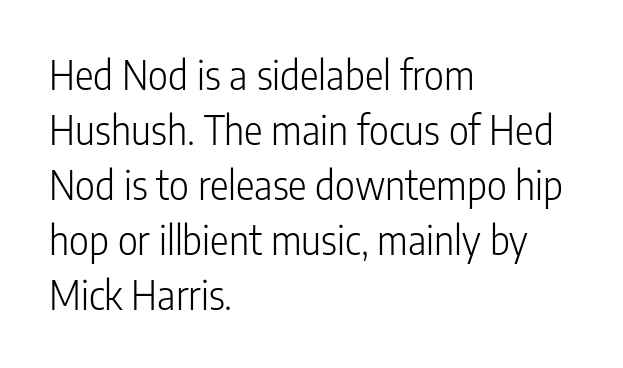
Think standard paragraph weight, or any step lighter than that. Each line starts at the same left margin while the right side varies. This sample uses an upright cut, with every glyph sitting square on the baseline. The baseline area is clear.
